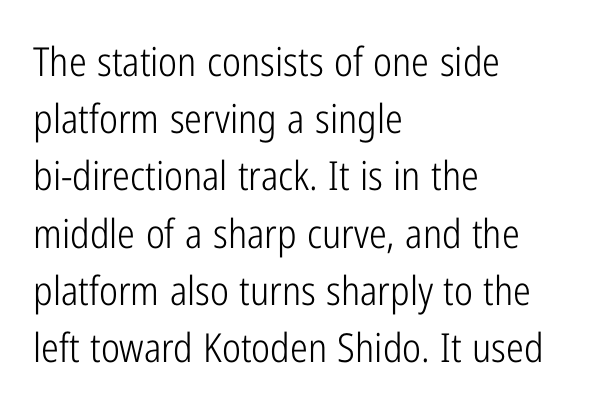
A typesetter would call this proportional, since set widths differ per character. The vertical gap from one line to the next is medium. The rendering anchors every line to the left-hand side. Spacing between characters is what you'd get straight out of the box.
